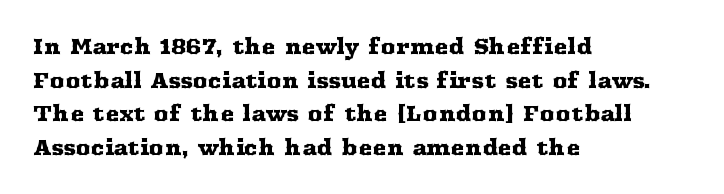
Between one letter and the next there's only the usual sliver of space. The baseline area is clear. Vertically, the passage feels balanced, rows spaced as you'd expect. This sample is left-justified, so line endings fall wherever the words run out.
